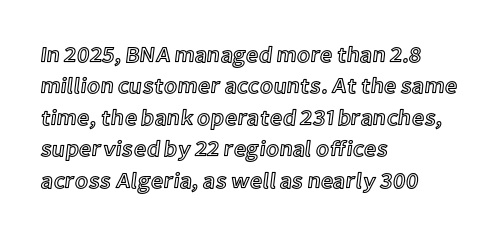
{"underline": "no", "align": "left", "line_spacing": "normal", "line_spacing_ratio": 1.43, "letter_spacing": "normal", "letter_spacing_em": 0.0, "glyph_px": 22}
